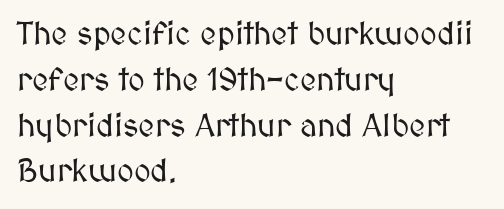
The image shows 32 px text type, upright; set left-aligned, normal line spacing (1.43x), normal letter spacing, not underlined; medium stroke contrast and a medium x-height.
